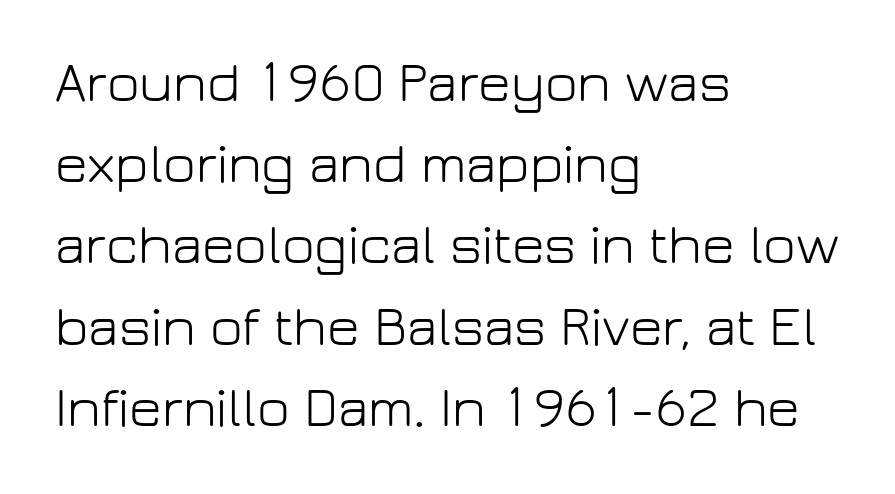
{"serif": "no", "italic": "no", "bold": "no", "weight": "light", "width": "normal", "stroke_contrast": "low", "x_height": "medium", "monospaced": "no", "underline": "no", "align": "left", "line_spacing": "normal", "line_spacing_ratio": 1.45, "letter_spacing": "normal", "letter_spacing_em": 0.0, "glyph_px": 56}
